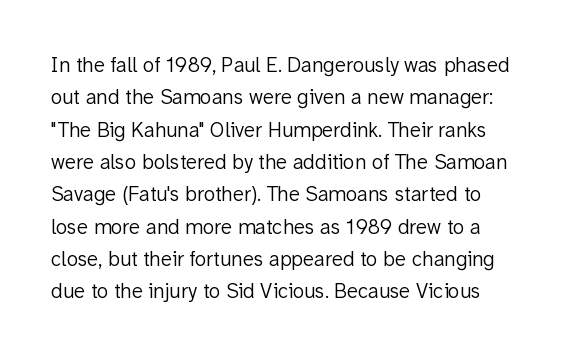
Does extra space separate the letters? No, they use regular spacing. Posture: straight, roman, zero tilt. A quiet, ordinary-to-light weight characterises the typeface. Honestly, the row spacing looks completely unremarkable. The space directly below the letters is spotless.
